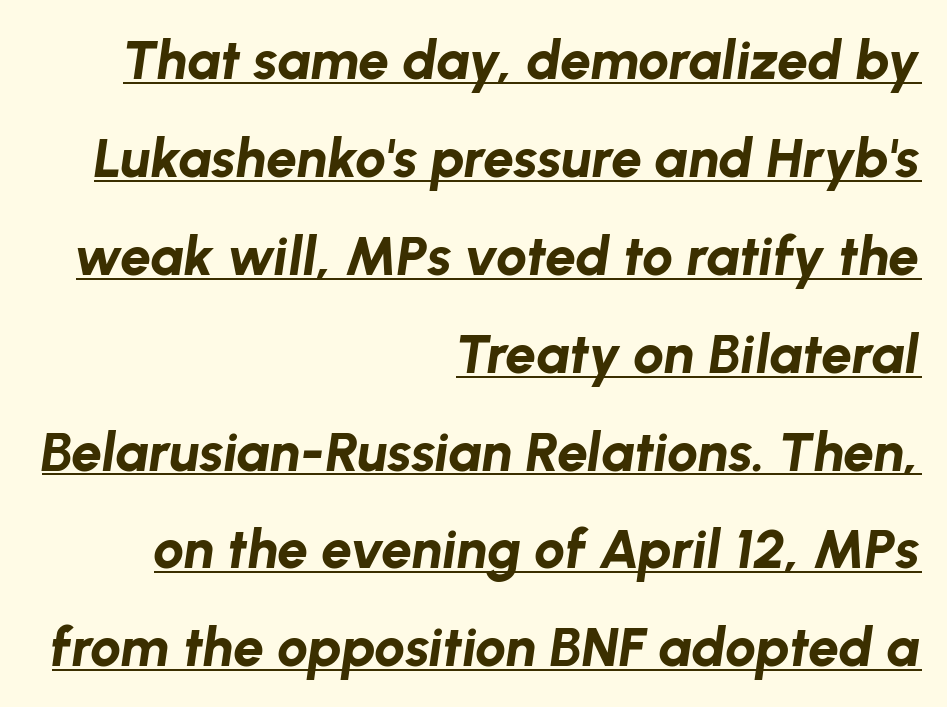
{"italic": "yes", "lean": "right", "slant_degrees": 8, "bold": "yes", "weight": "bold", "width": "normal", "stroke_contrast": "low", "x_height": "medium", "monospaced": "no", "underline": "yes", "align": "right", "line_spacing_ratio": 1.78, "letter_spacing": "normal", "letter_spacing_em": 0.0, "glyph_px": 55}
